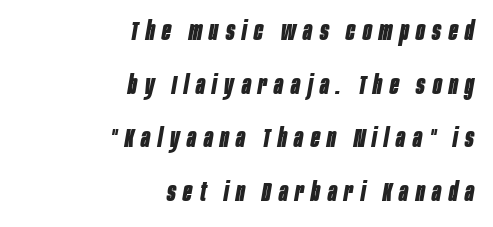
The gap between lines stays unmarked. Each line ends at the same right margin while the left side varies. A dark, heavy texture on the line: the type is bold. How would I describe the line gaps? Wide and relaxed.
